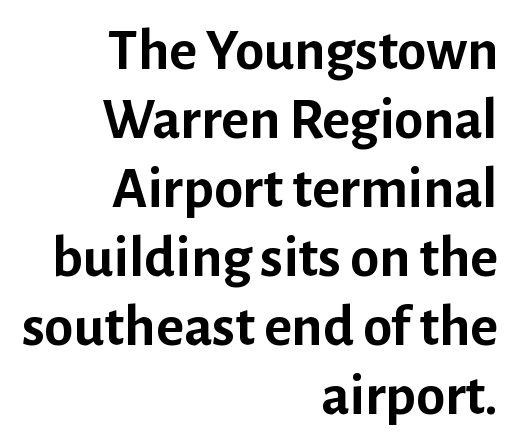
{"serif": "no", "italic": "no", "bold": "yes", "weight": "semibold", "width": "normal", "stroke_contrast": "low", "x_height": "medium", "monospaced": "no", "underline": "no", "align": "right", "line_spacing_ratio": 1.17, "letter_spacing": "normal", "letter_spacing_em": 0.0, "glyph_px": 59}
